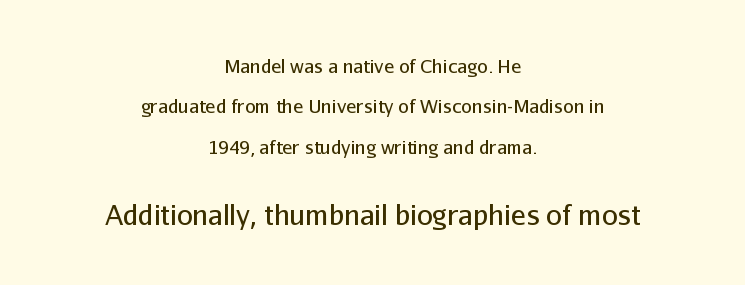
Q: Is the text bold? A: No.
Q: Is the text italic (slanted)? A: No, it is upright.
Q: Is the typeface a serif or a sans-serif typeface? A: Sans-serif.
Q: Is the text underlined? A: No.
Q: How is the paragraph aligned? A: Centered.
Q: Is the spacing between letters normal or unusually wide? A: Normal.
Q: Is the spacing between lines tight, normal or loose? A: Loose.
Q: Which block of text is set in a larger size, the first (top) or the second (bottom)? A: The second (bottom) one.
Q: Width (condensed, normal, or wide)? A: Normal.
Q: Stroke contrast? A: Low.
Q: x-height? A: Medium.
Q: Monospaced? A: No.
